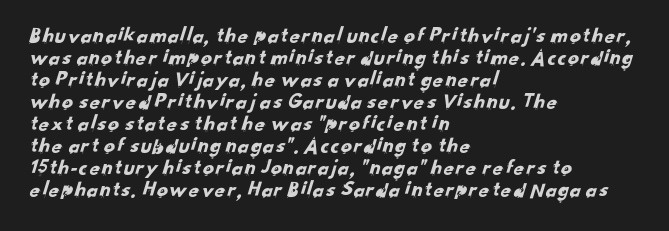
Q: Is the text underlined? A: No.
Q: How is the paragraph aligned? A: Left-aligned.
Q: Is the spacing between letters normal or unusually wide? A: Normal.
Q: Is the spacing between lines tight, normal or loose? A: Tight.
